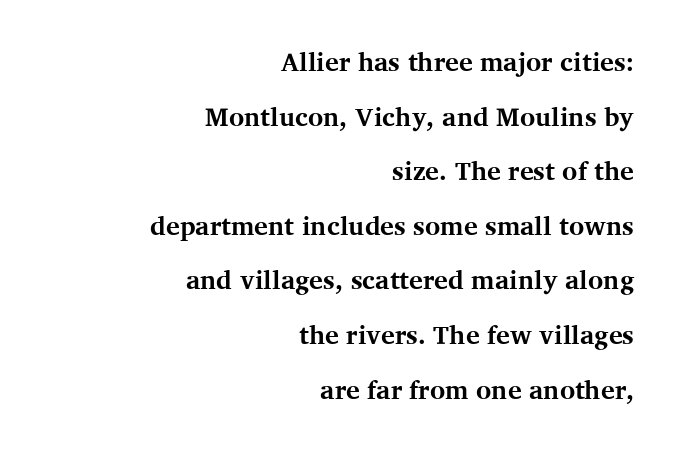
{"italic": "no", "bold": "yes", "underline": "no", "align": "right", "line_spacing": "loose", "line_spacing_ratio": 2.1, "letter_spacing": "normal", "letter_spacing_em": 0.0, "glyph_px": 26}
